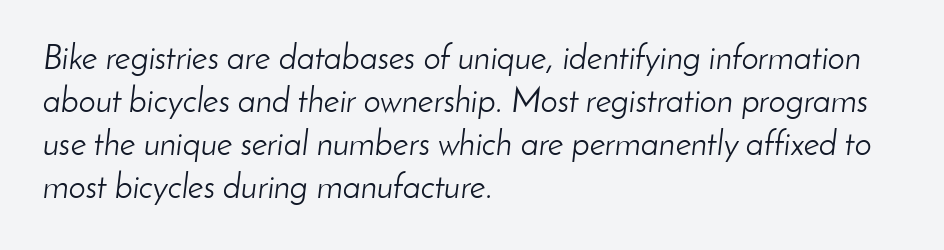
Q: Is the text bold? A: No.
Q: Is the text italic (slanted)? A: Yes, it leans right by about 8 degrees.
Q: Is the text underlined? A: No.
Q: How is the paragraph aligned? A: Left-aligned.
Q: Is the spacing between letters normal or unusually wide? A: Normal.
Q: Is the spacing between lines tight, normal or loose? A: Normal.
Q: Width (condensed, normal, or wide)? A: Normal.
Q: Stroke contrast? A: Low.
Q: x-height? A: Small.
Q: Monospaced? A: No.
